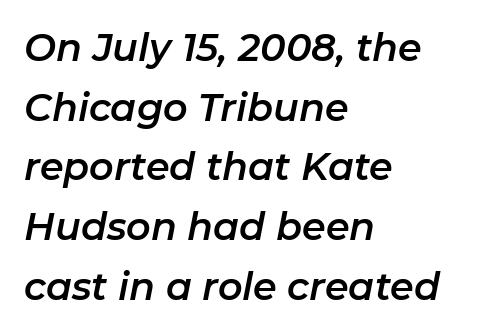
Is this a fixed-width face? No — the glyphs have proportional, varying widths. This rendering uses left alignment, leaving the right contour irregular. Nobody drew a line under any word here. Rendered with sloped, italic letterforms. Here the glyphs are tracked normally, forming tight word shapes.
